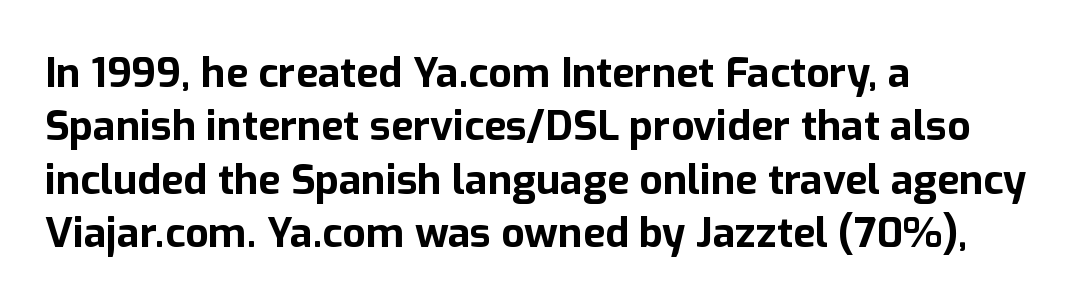
The image shows 41 px bold sans-serif type, upright; set left-aligned, normal line spacing (1.3x), normal letter spacing, not underlined; low stroke contrast and a medium x-height.
